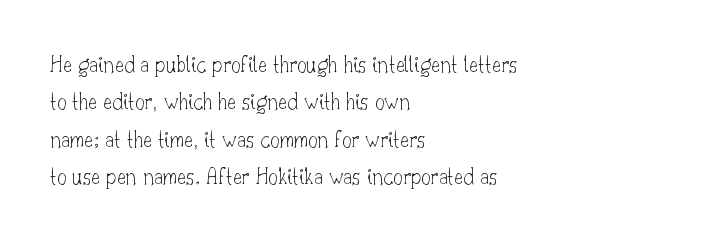
Q: Is the text bold? A: No.
Q: Is the text italic (slanted)? A: No, it is upright.
Q: Is the text underlined? A: No.
Q: How is the paragraph aligned? A: Left-aligned.
Q: Is the spacing between letters normal or unusually wide? A: Normal.
Q: Is the spacing between lines tight, normal or loose? A: Normal.
